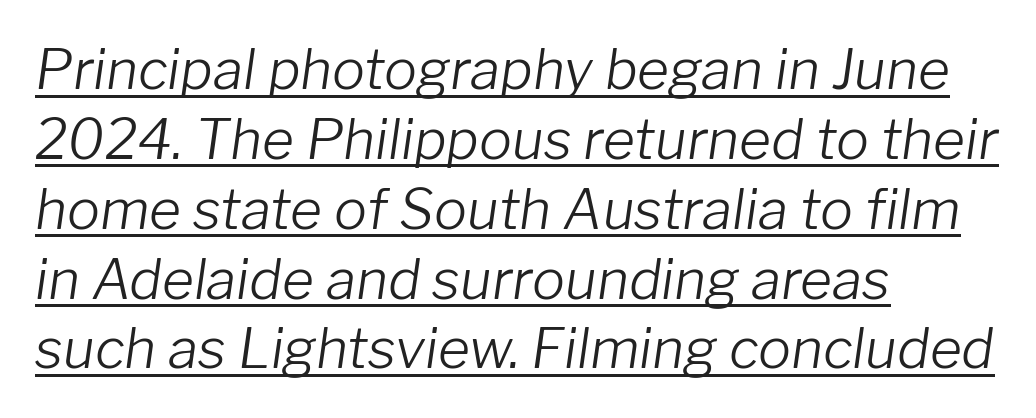
{"italic": "yes", "lean": "right", "slant_degrees": 8, "bold": "no", "weight": "light", "width": "normal", "stroke_contrast": "low", "x_height": "medium", "monospaced": "no", "underline": "yes", "align": "left", "line_spacing": "normal", "line_spacing_ratio": 1.27, "letter_spacing": "normal", "letter_spacing_em": 0.0, "glyph_px": 55}
